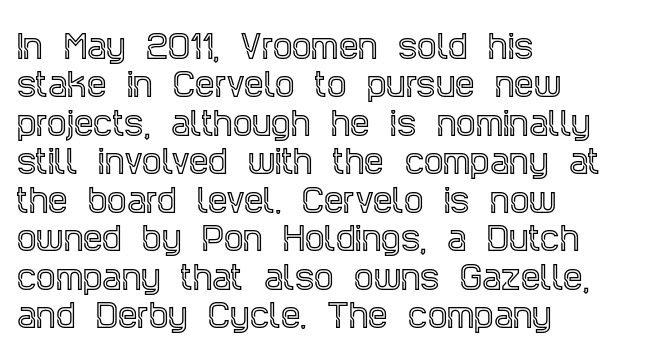
{"serif": "yes", "italic": "no", "width": "condensed", "x_height": "large", "monospaced": "no", "underline": "no", "align": "left", "line_spacing_ratio": 1.24, "letter_spacing": "normal", "letter_spacing_em": 0.0, "glyph_px": 31}
